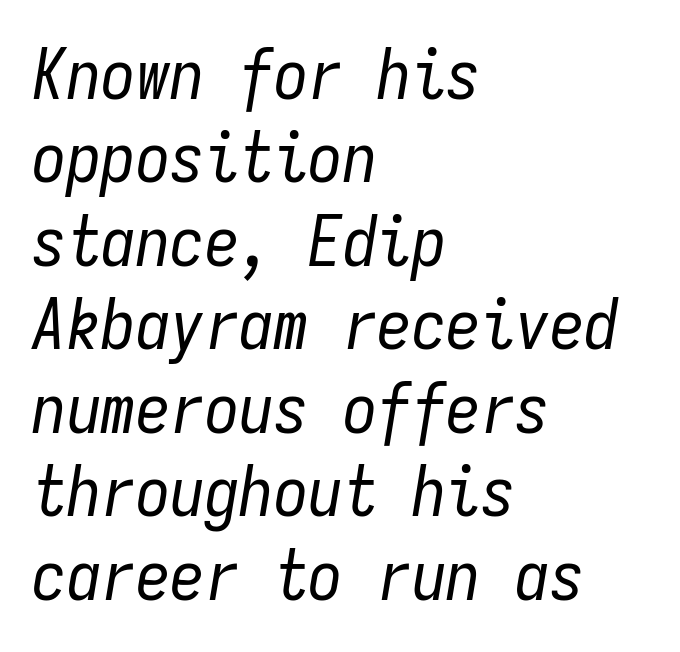
In terms of letterspacing, this is plain default setting. Stems and bowls with no extra thickness — not bold. A student would call this left alignment; a typographer would say flush left, rag right. No word sits above an underline. This sample has the even, mechanical cadence of fixed-width lettering. The axis of the letterforms is tilted away from vertical.
